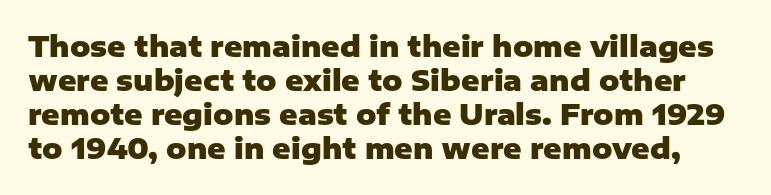
Here the designer chose a conventional face with non-uniform glyph widths. This is heavy type, rendered in bold. Font category for this specimen: sans-serif. Quick note: underline off.
